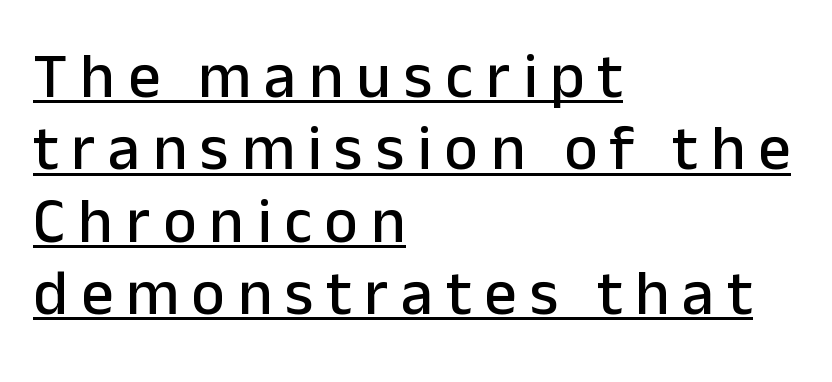
This is sans-serif lettering, the kind often seen on screens and signage. Do the characters align in a grid? No, the font is proportional. Characters follow at a spacing far wider than the type designer built in. Notice how a bar underscores the lettering throughout. What's the leading like? Squeezed, with rows nearly overlapping.
